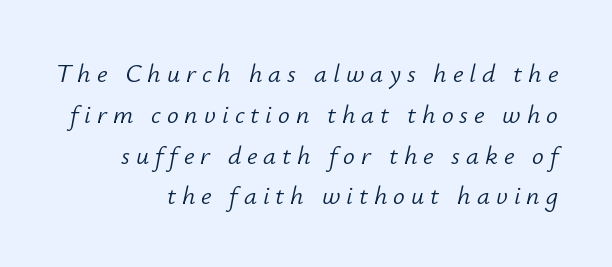
{"italic": "yes", "lean": "right", "slant_degrees": 12, "bold": "no", "underline": "no", "align": "right", "line_spacing": "normal", "line_spacing_ratio": 1.57, "letter_spacing": "wide", "letter_spacing_em": 0.23, "glyph_px": 26}
